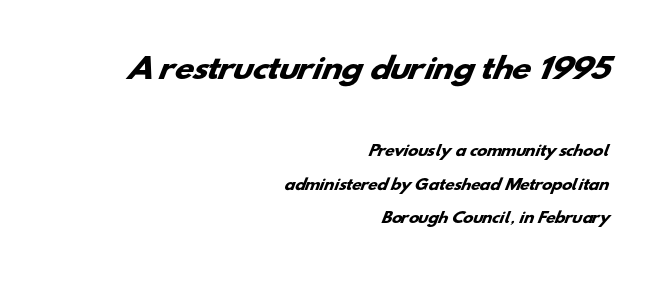
Stroke terminals: plain, sans-serif. Does the copy run flush right? Yes — the right margin is perfectly even. Has an underline been added? It has not. This sample uses plain, unmodified letter spacing. Heavy, bold letterforms.
